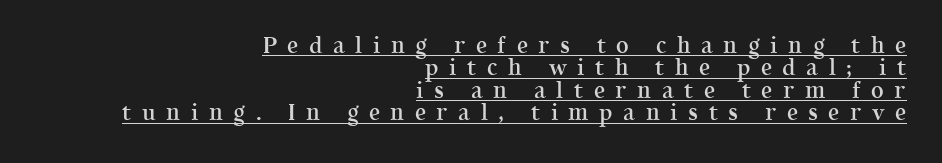
The image shows 22 px text type, upright; set right-aligned, tight line spacing (1.02x), unusually wide letter spacing (+0.48 em), underlined.
